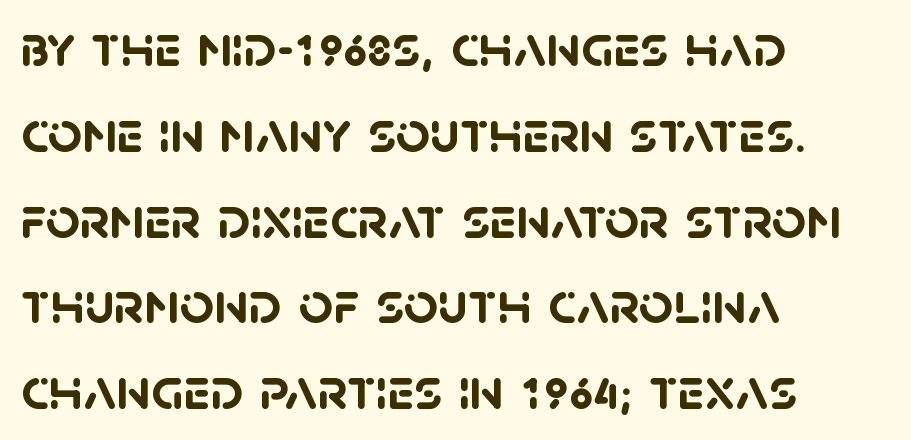
Q: Is the text bold? A: Yes.
Q: Is the typeface a serif or a sans-serif typeface? A: Sans-serif.
Q: Is the text underlined? A: No.
Q: How is the paragraph aligned? A: Left-aligned.
Q: Is the spacing between letters normal or unusually wide? A: Normal.
Q: Is the spacing between lines tight, normal or loose? A: Normal.
Q: Width (condensed, normal, or wide)? A: Normal.
Q: Stroke contrast? A: Low.
Q: x-height? A: Large.
Q: Monospaced? A: No.
